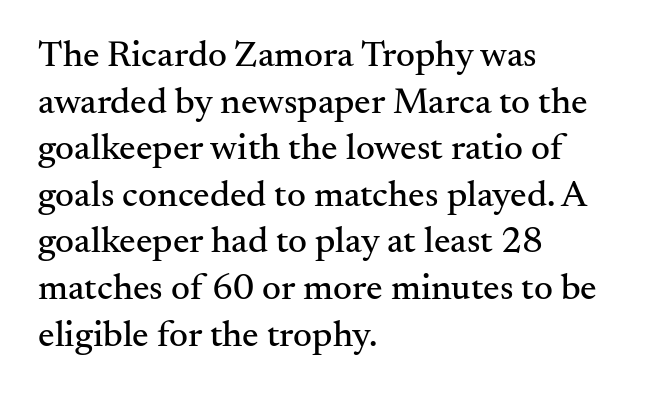
Is this a sans? No — the strokes have serifs. The rows are spaced the way most documents space them. Posture: straight, roman, zero tilt. Descenders hang freely into open space.
